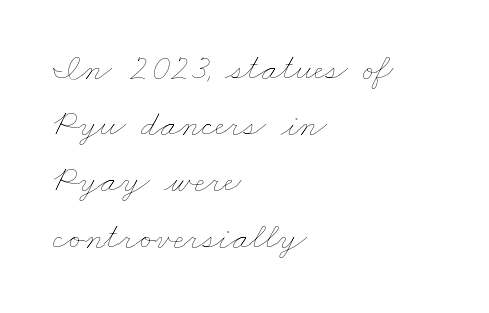
{"bold": "no", "weight": "thin", "width": "wide", "stroke_contrast": "low", "x_height": "small", "monospaced": "no", "underline": "no", "align": "left", "line_spacing": "normal", "line_spacing_ratio": 1.52, "letter_spacing": "normal", "letter_spacing_em": 0.0, "glyph_px": 37}
